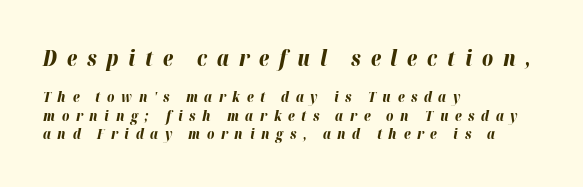
Q: Is the text bold? A: Yes.
Q: Is the text italic (slanted)? A: Yes, it leans right by about 12 degrees.
Q: Is the text underlined? A: No.
Q: How is the paragraph aligned? A: Left-aligned.
Q: Is the spacing between letters normal or unusually wide? A: Unusually wide.
Q: Is the spacing between lines tight, normal or loose? A: Normal.
Q: Which block of text is set in a larger size, the first (top) or the second (bottom)? A: The first (top) one.
